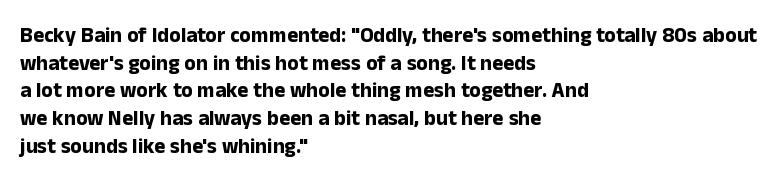
{"italic": "no", "bold": "yes", "underline": "no", "align": "left", "line_spacing": "normal", "line_spacing_ratio": 1.32, "letter_spacing": "normal", "letter_spacing_em": 0.0, "glyph_px": 21}
